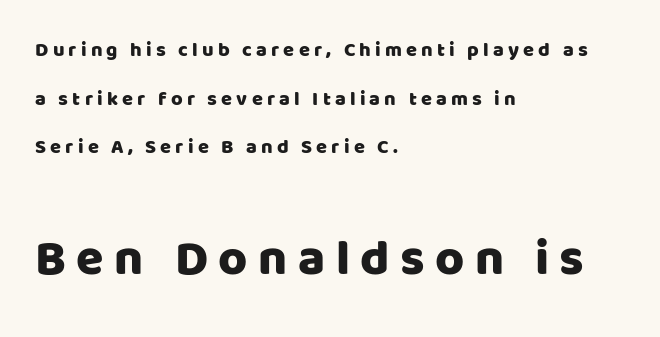
The setting favours the left margin, as ordinary paragraphs usually do. Proportional: the letters do not fall into vertical columns. Nope, not italic — everything's standing straight. This sample trades compactness for vertical openness between lines. Clear beneath every line of the passage.
